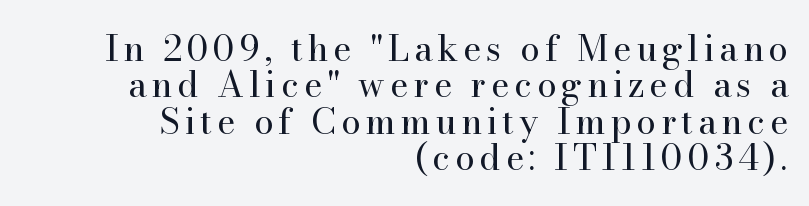
{"serif": "yes", "italic": "no", "bold": "no", "weight": "regular", "width": "normal", "stroke_contrast": "high", "x_height": "small", "monospaced": "no", "underline": "no", "align": "right", "line_spacing": "tight", "line_spacing_ratio": 1.04, "glyph_px": 35}
